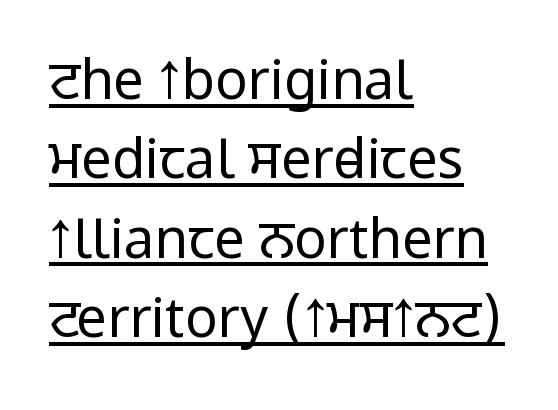
{"serif": "no", "italic": "no", "bold": "no", "weight": "regular", "width": "condensed", "stroke_contrast": "low", "underline": "yes", "align": "left", "line_spacing": "normal", "line_spacing_ratio": 1.47, "letter_spacing": "normal", "letter_spacing_em": 0.0, "glyph_px": 54}
